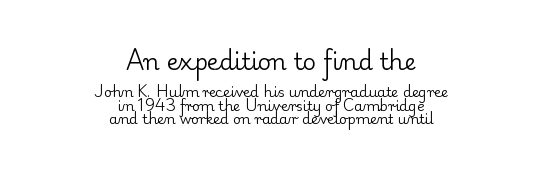
A roman cut, with each character standing at attention. Counters stay open thanks to moderate or lighter strokes. The lines in this sample share a center point and differ in where they start and stop. Interline gaps are noticeably narrow in this sample. This rendering leaves character spacing at its baseline value.
